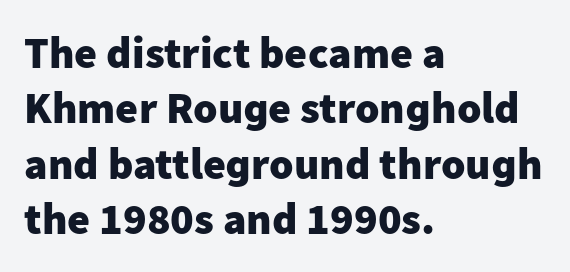
The image shows 44 px heavy sans-serif type, upright; set left-aligned, normal line spacing (1.26x), normal letter spacing, not underlined; low stroke contrast and a medium x-height.
